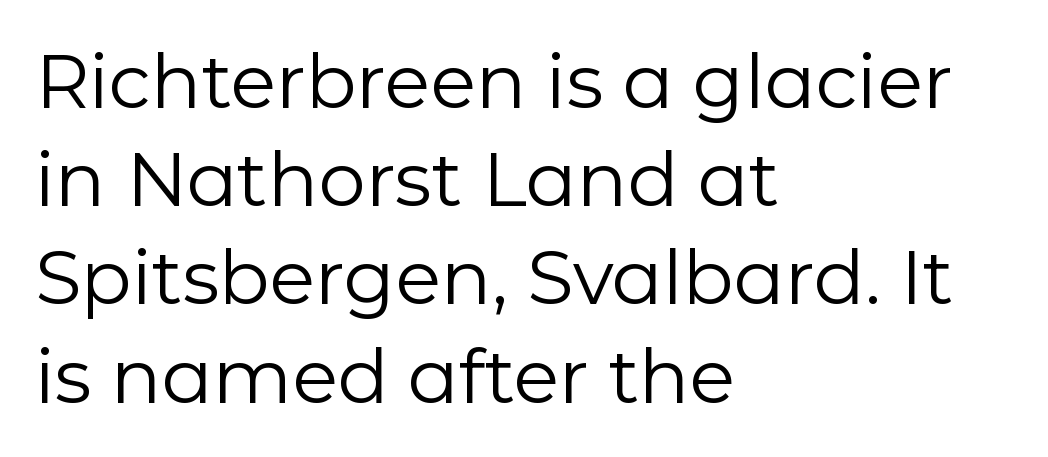
{"serif": "no", "italic": "no", "bold": "no", "weight": "regular", "width": "normal", "stroke_contrast": "low", "x_height": "medium", "monospaced": "no", "underline": "no", "align": "left", "line_spacing": "normal", "line_spacing_ratio": 1.31, "letter_spacing": "normal", "letter_spacing_em": 0.0, "glyph_px": 75}
